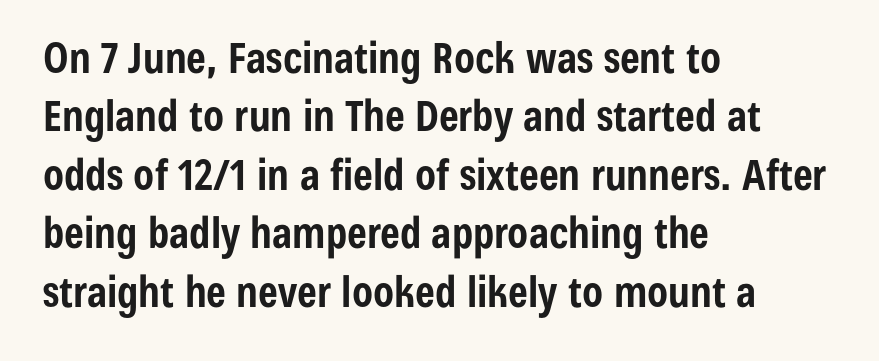
{"serif": "no", "italic": "no", "bold": "yes", "weight": "bold", "width": "condensed", "stroke_contrast": "low", "x_height": "medium", "monospaced": "no", "underline": "no", "align": "left", "line_spacing": "normal", "line_spacing_ratio": 1.39, "letter_spacing": "normal", "letter_spacing_em": 0.0, "glyph_px": 42}
